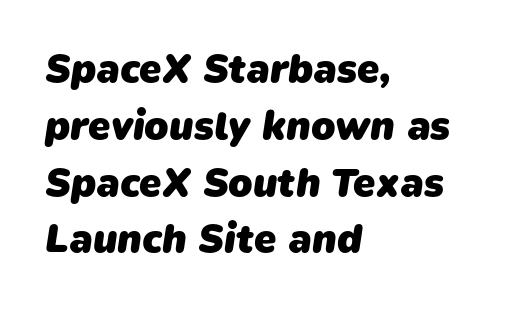
Q: Is the text bold? A: Yes.
Q: Is the typeface a serif or a sans-serif typeface? A: Sans-serif.
Q: Is the text underlined? A: No.
Q: How is the paragraph aligned? A: Left-aligned.
Q: Is the spacing between letters normal or unusually wide? A: Normal.
Q: Is the spacing between lines tight, normal or loose? A: Normal.
Q: Width (condensed, normal, or wide)? A: Normal.
Q: Stroke contrast? A: Low.
Q: x-height? A: Medium.
Q: Monospaced? A: No.
